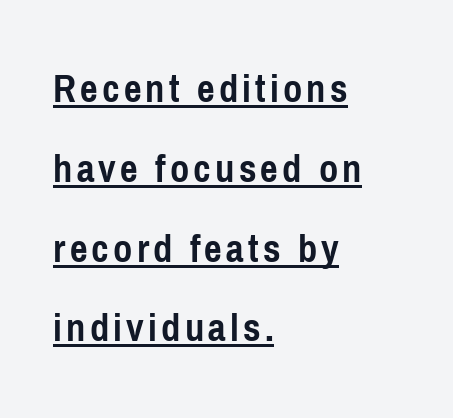
Q: Is the text bold? A: Yes.
Q: Is the text italic (slanted)? A: No, it is upright.
Q: Is the typeface a serif or a sans-serif typeface? A: Sans-serif.
Q: Is the text underlined? A: Yes.
Q: How is the paragraph aligned? A: Left-aligned.
Q: Is the spacing between lines tight, normal or loose? A: Loose.
Q: Width (condensed, normal, or wide)? A: Condensed.
Q: Stroke contrast? A: Low.
Q: x-height? A: Medium.
Q: Monospaced? A: No.
